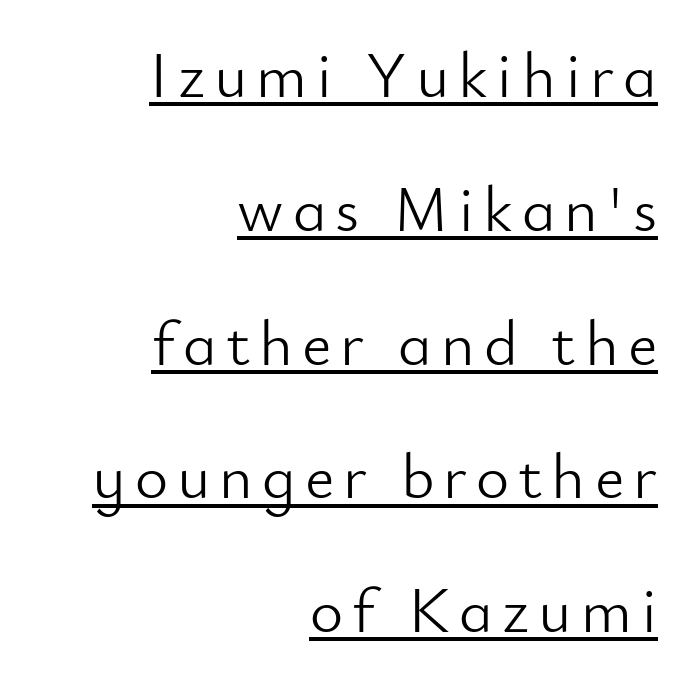
Q: Is the text bold? A: No.
Q: Is the text italic (slanted)? A: No, it is upright.
Q: Is the typeface a serif or a sans-serif typeface? A: Sans-serif.
Q: Is the text underlined? A: Yes.
Q: How is the paragraph aligned? A: Right-aligned.
Q: Is the spacing between lines tight, normal or loose? A: Loose.
Q: Width (condensed, normal, or wide)? A: Normal.
Q: Stroke contrast? A: Low.
Q: x-height? A: Small.
Q: Monospaced? A: No.
